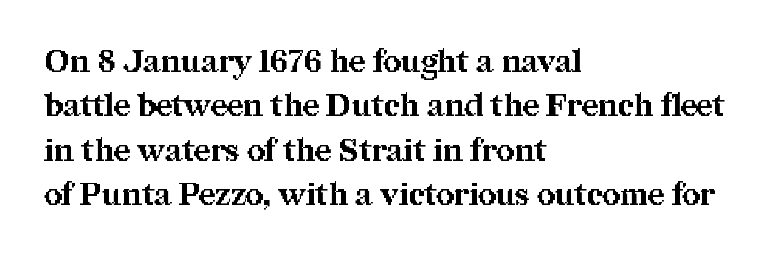
{"serif": "yes", "italic": "no", "bold": "yes", "weight": "bold", "width": "normal", "stroke_contrast": "medium", "x_height": "medium", "monospaced": "no", "underline": "no", "align": "left", "line_spacing": "normal", "line_spacing_ratio": 1.43, "letter_spacing": "normal", "letter_spacing_em": 0.0, "glyph_px": 31}
